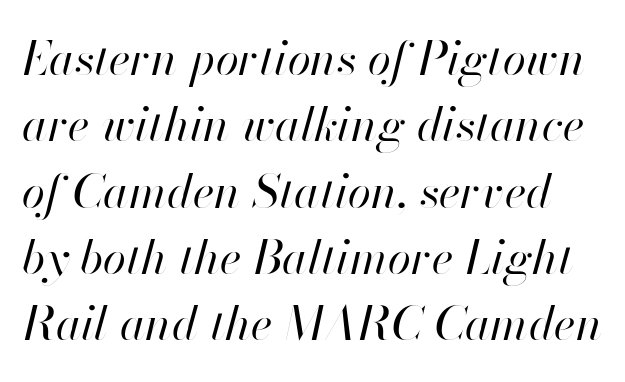
{"italic": "yes", "lean": "right", "slant_degrees": 13, "bold": "no", "weight": "regular", "width": "normal", "stroke_contrast": "high", "x_height": "small", "monospaced": "no", "underline": "no", "line_spacing": "normal", "line_spacing_ratio": 1.41, "letter_spacing": "normal", "letter_spacing_em": 0.0, "glyph_px": 47}
